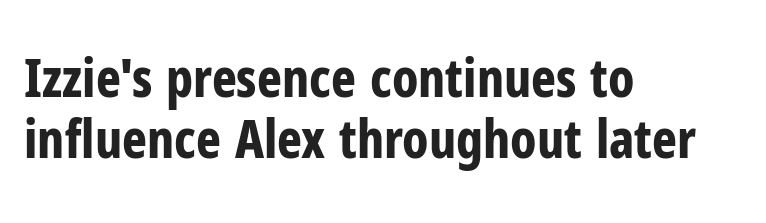
Q: Is the text bold? A: Yes.
Q: Is the text italic (slanted)? A: No, it is upright.
Q: Is the typeface a serif or a sans-serif typeface? A: Sans-serif.
Q: Is the text underlined? A: No.
Q: How is the paragraph aligned? A: Left-aligned.
Q: Is the spacing between letters normal or unusually wide? A: Normal.
Q: Width (condensed, normal, or wide)? A: Condensed.
Q: Stroke contrast? A: Low.
Q: x-height? A: Medium.
Q: Monospaced? A: No.
